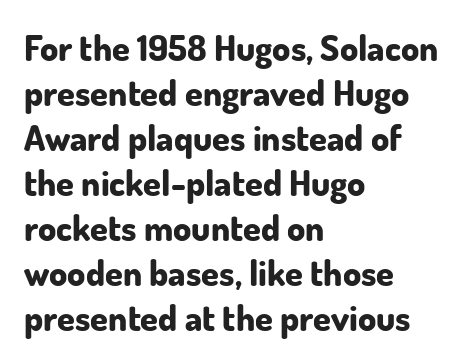
{"serif": "no", "italic": "no", "bold": "yes", "weight": "bold", "width": "normal", "stroke_contrast": "low", "x_height": "small", "monospaced": "no", "underline": "no", "align": "left", "line_spacing": "normal", "line_spacing_ratio": 1.25, "letter_spacing": "normal", "letter_spacing_em": 0.0, "glyph_px": 36}
